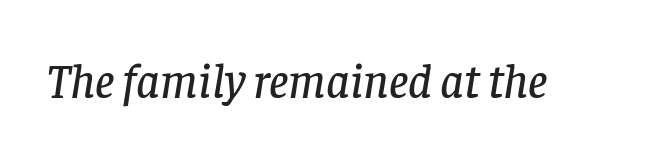
{"serif": "yes", "italic": "yes", "lean": "right", "slant_degrees": 8, "width": "normal", "stroke_contrast": "low", "x_height": "large", "monospaced": "no", "underline": "no", "letter_spacing": "normal", "letter_spacing_em": 0.0, "glyph_px": 48}
